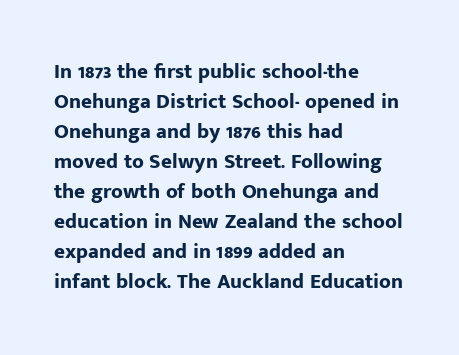
{"italic": "no", "bold": "yes", "underline": "no", "align": "left", "line_spacing": "normal", "line_spacing_ratio": 1.43, "letter_spacing": "normal", "letter_spacing_em": 0.0, "glyph_px": 21}
